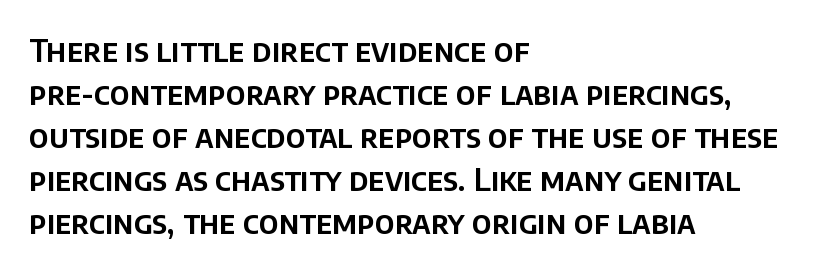
Which margin do the lines hug? The left one — the right edge is uneven. Think of a printed novel: that variable character pitch is what you see here. Check under the words: just untouched page. Inter-character spacing is left at the font's built-in metrics. Nope, not italic — everything's standing straight. The letters carry no serifs — their stems end cleanly without finishing strokes.
